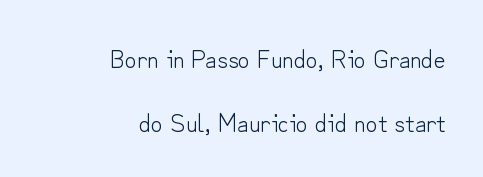
Q: Is the text bold? A: No.
Q: Is the text italic (slanted)? A: No, it is upright.
Q: Is the text underlined? A: No.
Q: How is the paragraph aligned? A: Right-aligned.
Q: Is the spacing between letters normal or unusually wide? A: Normal.
Q: Is the spacing between lines tight, normal or loose? A: Loose.
